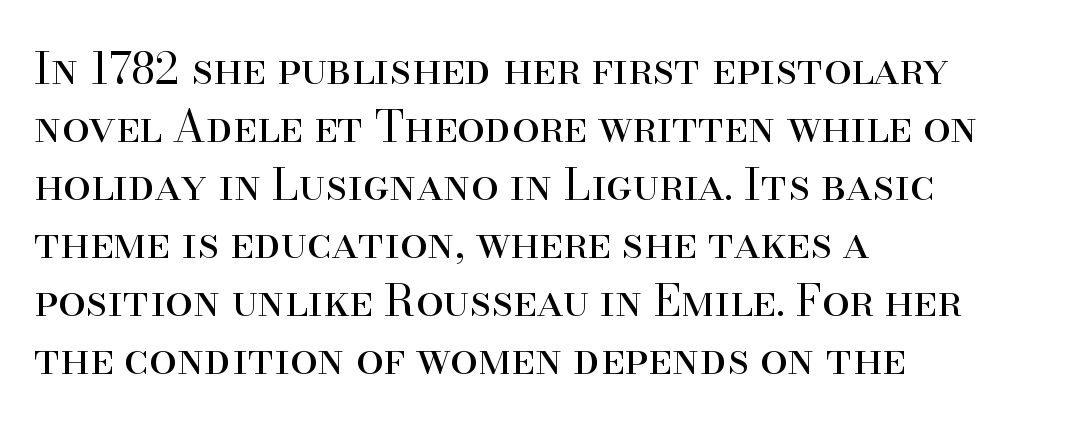
The image shows 44 px regular-weight serif type, upright; set left-aligned, normal line spacing (1.32x), normal letter spacing, not underlined; high stroke contrast and a small x-height.
